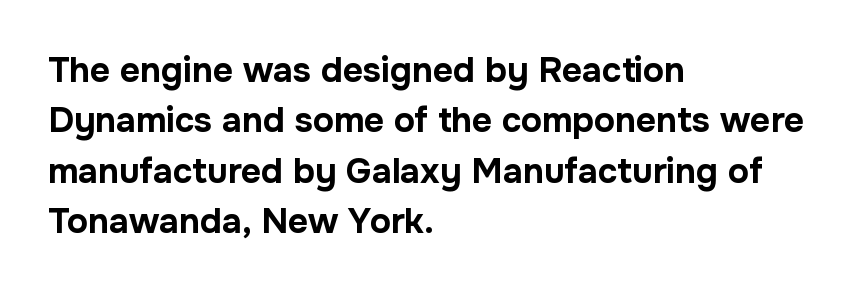
{"serif": "no", "italic": "no", "bold": "yes", "weight": "bold", "width": "normal", "stroke_contrast": "low", "x_height": "medium", "monospaced": "no", "underline": "no", "align": "left", "line_spacing": "normal", "line_spacing_ratio": 1.44, "letter_spacing": "normal", "letter_spacing_em": 0.0, "glyph_px": 35}
